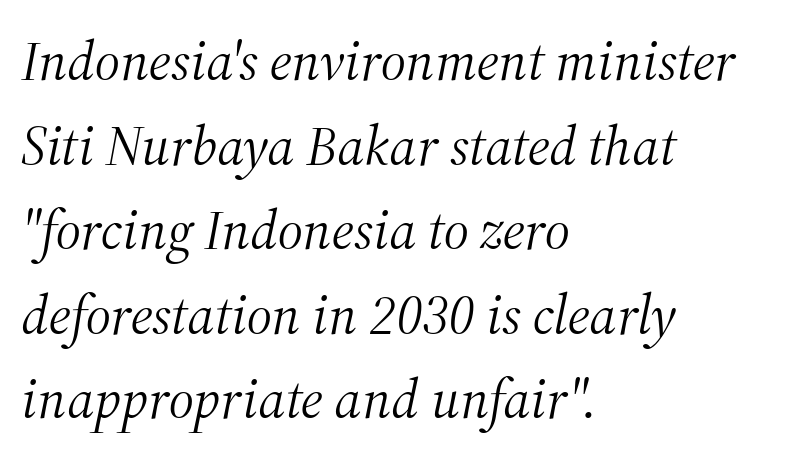
The image shows 56 px light serif type, italic (leaning right); set left-aligned, normal line spacing (1.51x), normal letter spacing, not underlined; medium stroke contrast and a medium x-height.
